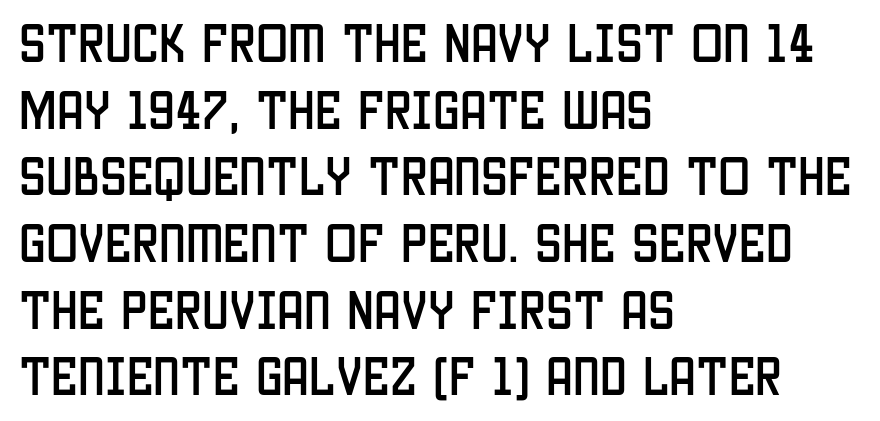
{"serif": "no", "italic": "no", "width": "condensed", "stroke_contrast": "low", "x_height": "large", "monospaced": "no", "underline": "no", "align": "left", "line_spacing": "normal", "line_spacing_ratio": 1.55, "letter_spacing": "normal", "letter_spacing_em": 0.0, "glyph_px": 43}
